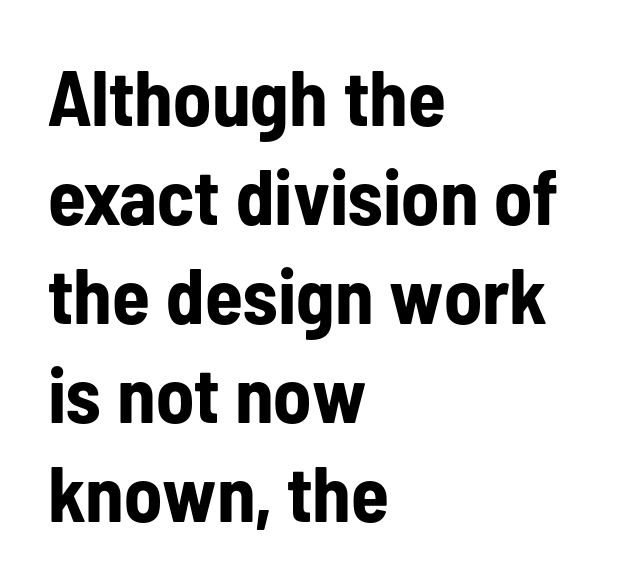
{"serif": "no", "italic": "no", "bold": "yes", "weight": "bold", "width": "condensed", "stroke_contrast": "low", "x_height": "medium", "monospaced": "no", "underline": "no", "align": "left", "line_spacing": "normal", "line_spacing_ratio": 1.27, "letter_spacing": "normal", "letter_spacing_em": 0.0, "glyph_px": 78}
